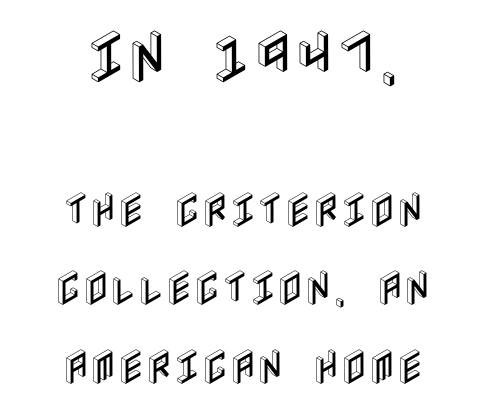
The image shows 57 px condensed type, upright; set centered, loose line spacing (2.07x), normal letter spacing, not underlined; the first (top) block is 1.5x larger; a large x-height.
